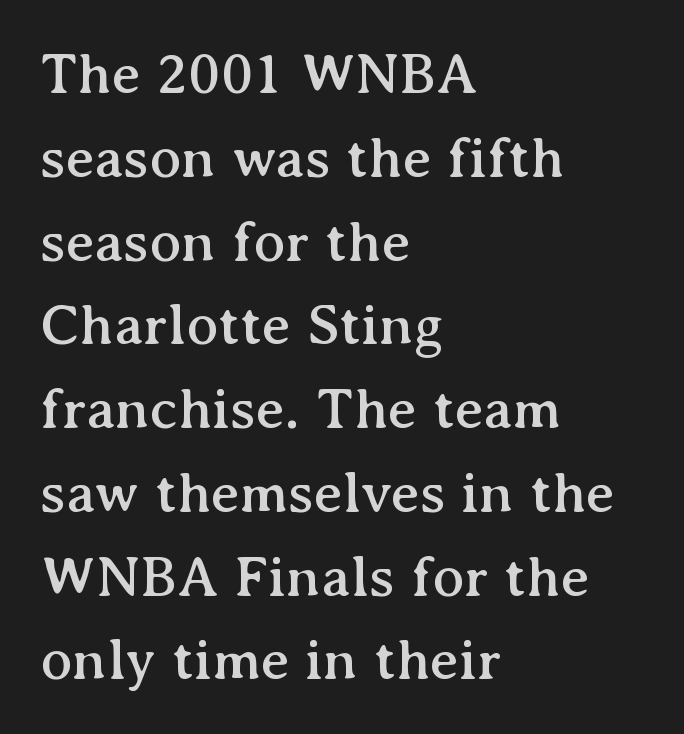
Vertical strokes here are truly vertical. Note the varied advance widths — an 'i' is clearly narrower than an 'm'. Summary of vertical rhythm: regular, with standard interline spacing. The horizontal fit of the characters is conventional and even. The font family rendered here belongs to the serif group. Notice how the passage keeps a crisp vertical edge on the left only.
